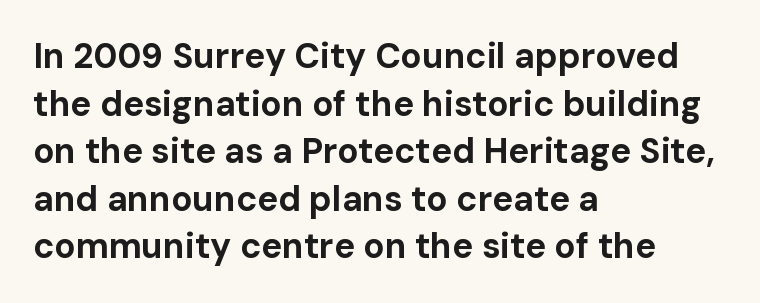
Q: Is the text bold? A: Yes.
Q: Is the text italic (slanted)? A: No, it is upright.
Q: Is the typeface a serif or a sans-serif typeface? A: Sans-serif.
Q: Is the text underlined? A: No.
Q: How is the paragraph aligned? A: Left-aligned.
Q: Is the spacing between letters normal or unusually wide? A: Normal.
Q: Is the spacing between lines tight, normal or loose? A: Normal.
Q: Width (condensed, normal, or wide)? A: Normal.
Q: Stroke contrast? A: Low.
Q: x-height? A: Medium.
Q: Monospaced? A: No.
